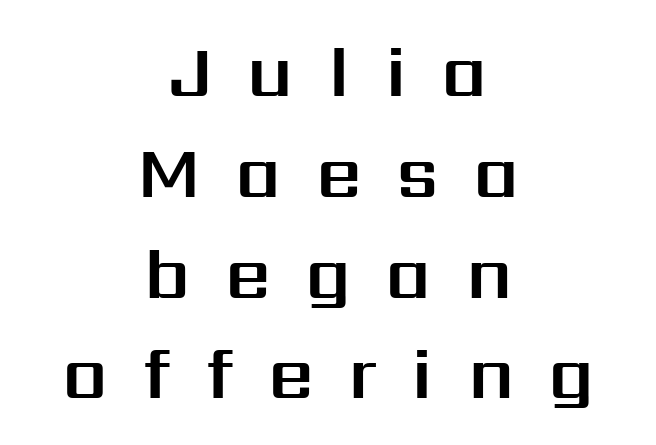
Q: Is the text italic (slanted)? A: No, it is upright.
Q: Is the typeface a serif or a sans-serif typeface? A: Sans-serif.
Q: Is the text underlined? A: No.
Q: How is the paragraph aligned? A: Centered.
Q: Is the spacing between letters normal or unusually wide? A: Unusually wide.
Q: Is the spacing between lines tight, normal or loose? A: Normal.
Q: Width (condensed, normal, or wide)? A: Normal.
Q: Stroke contrast? A: Medium.
Q: x-height? A: Medium.
Q: Monospaced? A: No.
